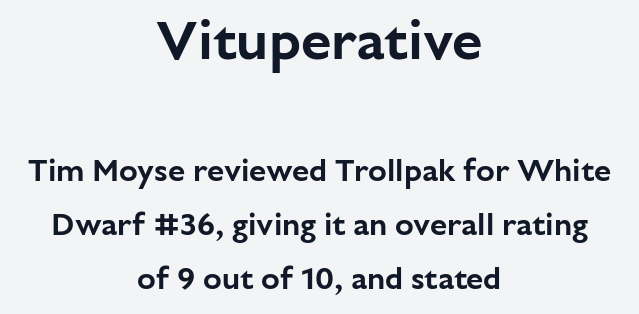
{"serif": "no", "italic": "no", "width": "normal", "stroke_contrast": "low", "x_height": "medium", "monospaced": "no", "underline": "no", "align": "center", "line_spacing_ratio": 1.74, "letter_spacing": "normal", "letter_spacing_em": 0.0, "larger_block": "first", "size_ratio": 1.77, "glyph_px": 55}
